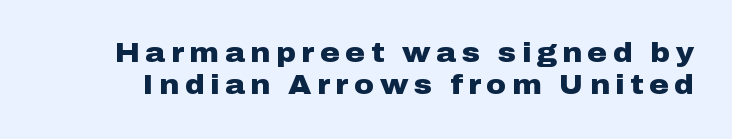
{"italic": "no", "bold": "yes", "underline": "no", "line_spacing_ratio": 1.2, "letter_spacing": "wide", "letter_spacing_em": 0.21, "glyph_px": 27}
